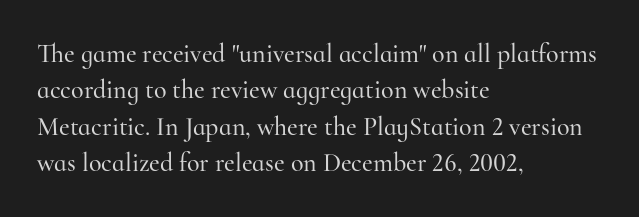
Each line starts at the same left margin while the right side varies. There is no visible air inserted between adjacent glyphs. Baseline-to-baseline distance is the conventional proportion of letter height. No italicization has been applied; the sample stays upright.
